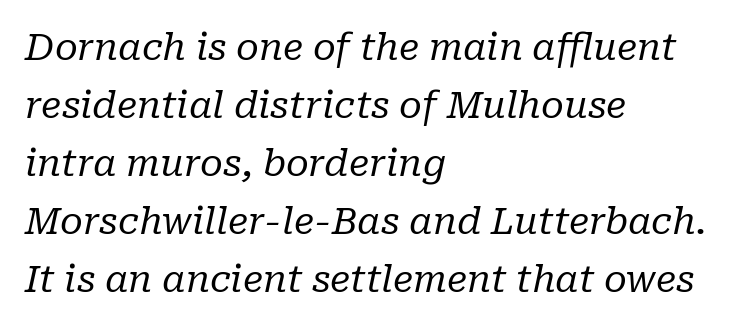
Q: Is the text bold? A: No.
Q: Is the text italic (slanted)? A: Yes, it leans right by about 10 degrees.
Q: Is the typeface a serif or a sans-serif typeface? A: Serif.
Q: Is the text underlined? A: No.
Q: How is the paragraph aligned? A: Left-aligned.
Q: Is the spacing between letters normal or unusually wide? A: Normal.
Q: Is the spacing between lines tight, normal or loose? A: Normal.
Q: Width (condensed, normal, or wide)? A: Normal.
Q: Stroke contrast? A: Low.
Q: x-height? A: Medium.
Q: Monospaced? A: No.
